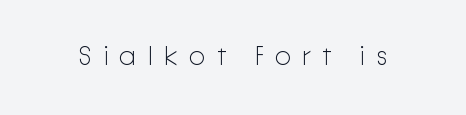
{"italic": "no", "bold": "no", "underline": "no", "letter_spacing": "wide", "letter_spacing_em": 0.42, "glyph_px": 26}
